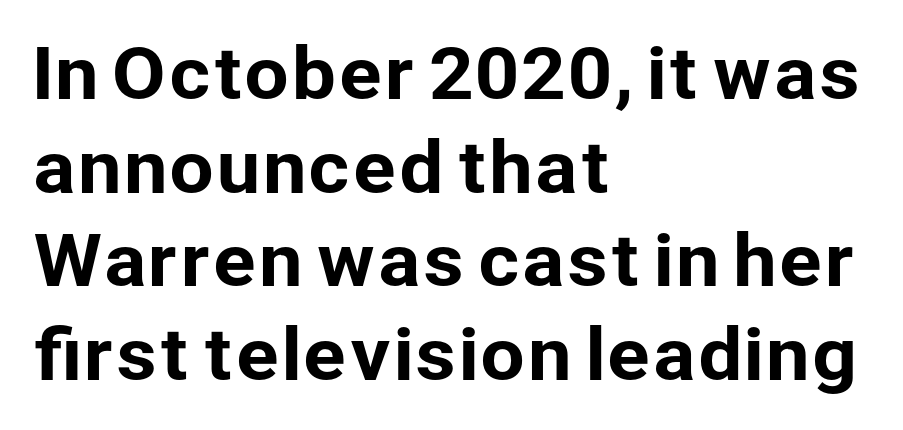
{"serif": "no", "italic": "no", "width": "normal", "stroke_contrast": "low", "x_height": "medium", "monospaced": "no", "underline": "no", "align": "left", "line_spacing": "normal", "line_spacing_ratio": 1.32, "letter_spacing": "normal", "letter_spacing_em": 0.0, "glyph_px": 71}
